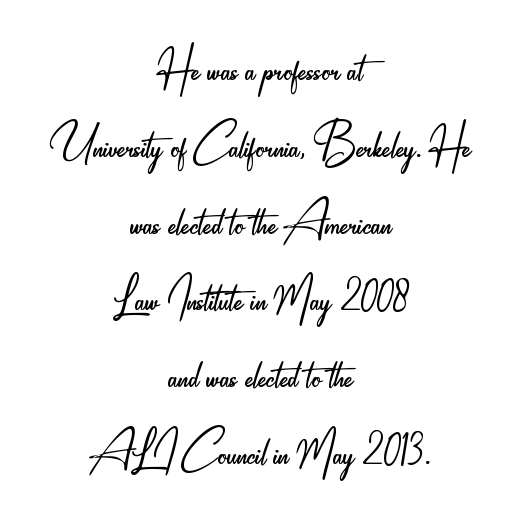
The image shows 60 px light, condensed sans-serif type; set centered, normal line spacing (1.28x), normal letter spacing, not underlined; low stroke contrast and a small x-height.
